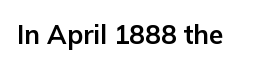
The image shows 26 px bold type, upright; set normal letter spacing, not underlined.
